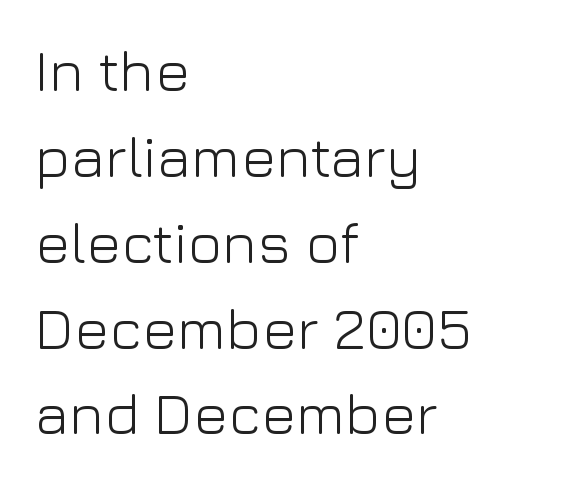
Q: Is the text bold? A: No.
Q: Is the text italic (slanted)? A: No, it is upright.
Q: Is the typeface a serif or a sans-serif typeface? A: Sans-serif.
Q: Is the text underlined? A: No.
Q: How is the paragraph aligned? A: Left-aligned.
Q: Is the spacing between letters normal or unusually wide? A: Normal.
Q: Is the spacing between lines tight, normal or loose? A: Normal.
Q: Width (condensed, normal, or wide)? A: Normal.
Q: Stroke contrast? A: Low.
Q: x-height? A: Medium.
Q: Monospaced? A: No.
